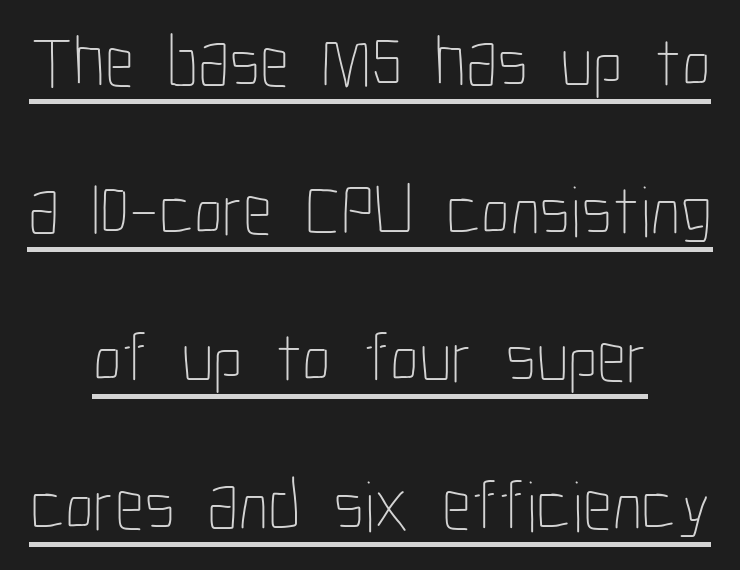
{"italic": "no", "bold": "no", "weight": "thin", "width": "condensed", "stroke_contrast": "low", "x_height": "medium", "monospaced": "no", "underline": "yes", "align": "center", "line_spacing": "loose", "line_spacing_ratio": 2.05, "letter_spacing": "normal", "letter_spacing_em": 0.0, "glyph_px": 72}
